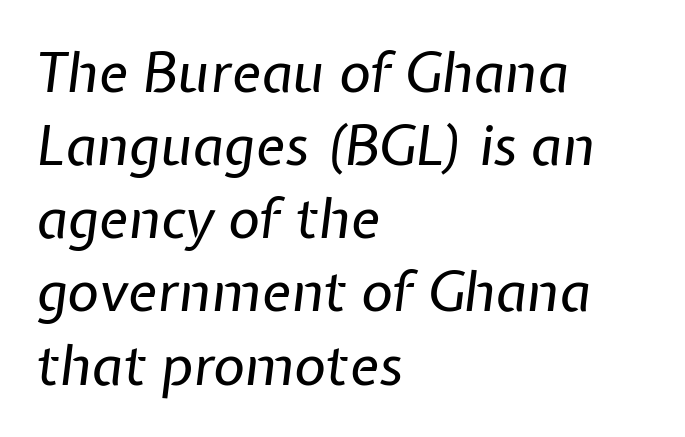
{"italic": "yes", "lean": "right", "slant_degrees": 7, "bold": "no", "weight": "regular", "width": "normal", "stroke_contrast": "low", "x_height": "medium", "monospaced": "no", "underline": "no", "align": "left", "line_spacing": "normal", "line_spacing_ratio": 1.33, "letter_spacing": "normal", "letter_spacing_em": 0.0, "glyph_px": 55}
